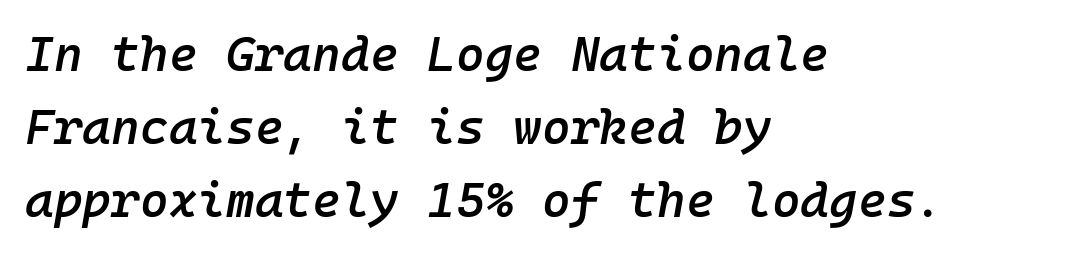
Q: Is the text bold? A: Semi-bold.
Q: Is the text italic (slanted)? A: Yes, it leans right by about 10 degrees.
Q: Is the text underlined? A: No.
Q: How is the paragraph aligned? A: Left-aligned.
Q: Is the spacing between letters normal or unusually wide? A: Normal.
Q: Is the spacing between lines tight, normal or loose? A: Normal.
Q: Width (condensed, normal, or wide)? A: Normal.
Q: Stroke contrast? A: Low.
Q: x-height? A: Medium.
Q: Monospaced? A: Yes.
